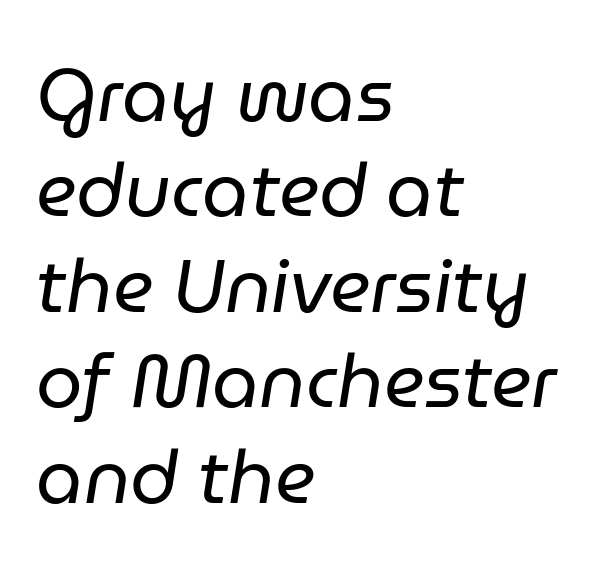
{"italic": "yes", "lean": "right", "slant_degrees": 9, "bold": "no", "weight": "regular", "width": "normal", "stroke_contrast": "low", "x_height": "medium", "monospaced": "no", "underline": "no", "align": "left", "line_spacing": "normal", "line_spacing_ratio": 1.29, "letter_spacing": "normal", "letter_spacing_em": 0.0, "glyph_px": 74}
